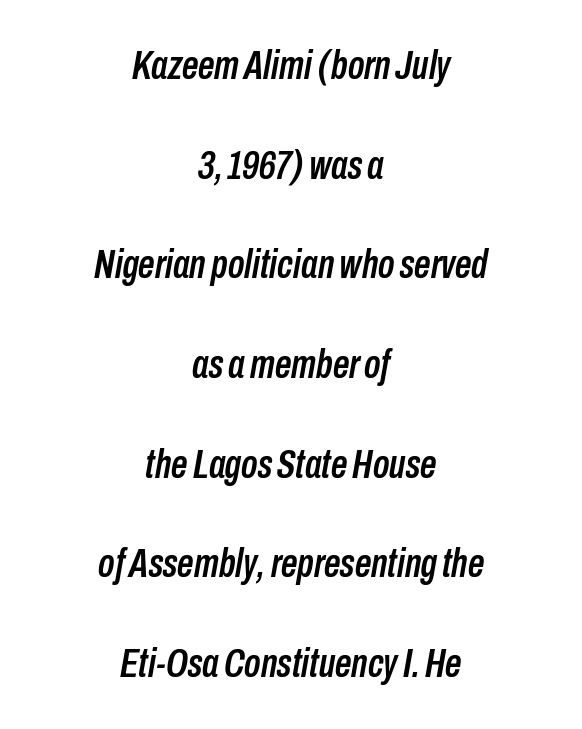
{"italic": "yes", "lean": "right", "slant_degrees": 10, "width": "condensed", "stroke_contrast": "low", "x_height": "medium", "monospaced": "no", "underline": "no", "align": "center", "line_spacing": "loose", "line_spacing_ratio": 2.43, "letter_spacing": "normal", "letter_spacing_em": 0.0, "glyph_px": 41}
